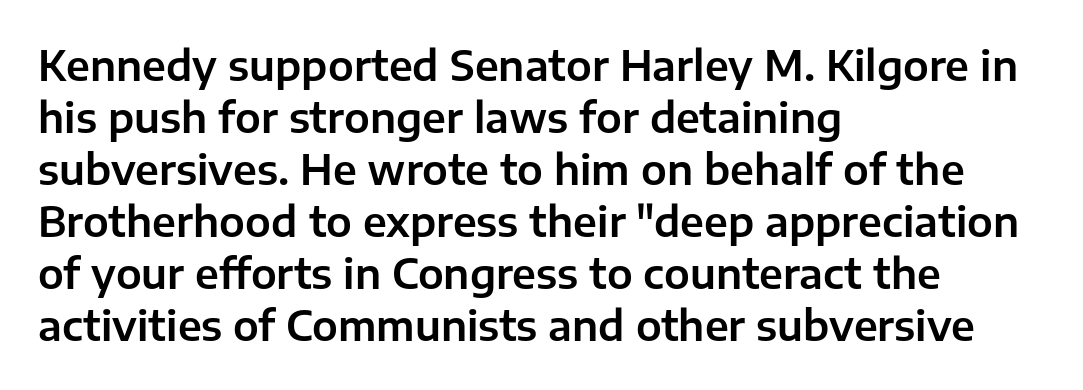
{"serif": "no", "italic": "no", "width": "normal", "stroke_contrast": "low", "x_height": "medium", "monospaced": "no", "underline": "no", "align": "left", "line_spacing": "normal", "line_spacing_ratio": 1.27, "letter_spacing": "normal", "letter_spacing_em": 0.0, "glyph_px": 41}
